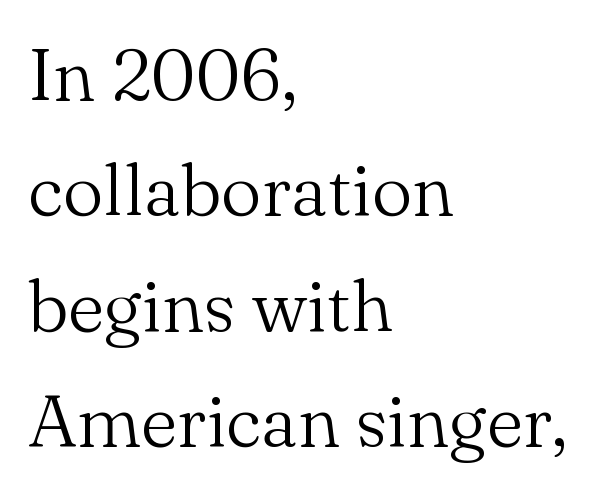
Q: Is the text bold? A: No.
Q: Is the text italic (slanted)? A: No, it is upright.
Q: Is the typeface a serif or a sans-serif typeface? A: Serif.
Q: Is the text underlined? A: No.
Q: How is the paragraph aligned? A: Left-aligned.
Q: Is the spacing between letters normal or unusually wide? A: Normal.
Q: Is the spacing between lines tight, normal or loose? A: Normal.
Q: Width (condensed, normal, or wide)? A: Normal.
Q: Stroke contrast? A: Medium.
Q: x-height? A: Small.
Q: Monospaced? A: No.
